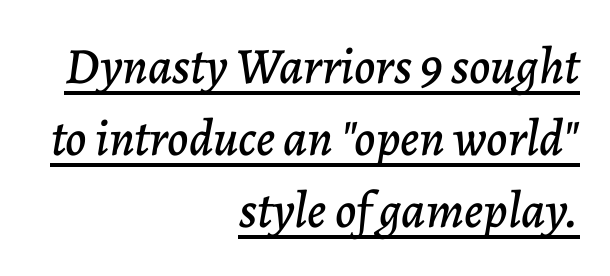
{"italic": "yes", "lean": "right", "slant_degrees": 7, "width": "normal", "stroke_contrast": "low", "x_height": "medium", "monospaced": "no", "underline": "yes", "align": "right", "line_spacing": "normal", "line_spacing_ratio": 1.41, "letter_spacing": "normal", "letter_spacing_em": 0.0, "glyph_px": 51}
